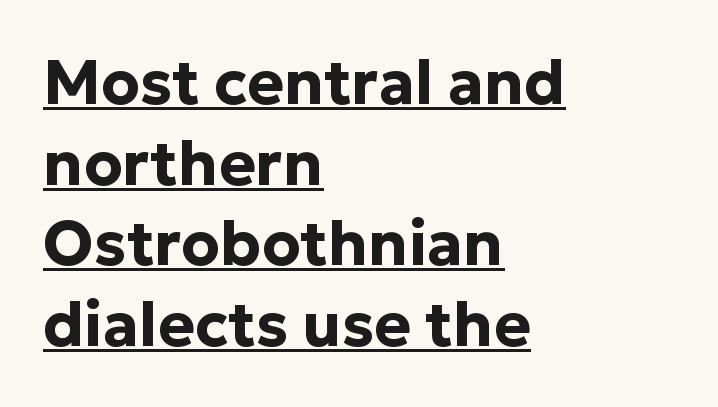
{"serif": "no", "italic": "no", "bold": "yes", "weight": "bold", "width": "normal", "stroke_contrast": "low", "x_height": "medium", "monospaced": "no", "underline": "yes", "align": "left", "line_spacing": "normal", "line_spacing_ratio": 1.3, "letter_spacing": "normal", "letter_spacing_em": 0.0, "glyph_px": 62}
